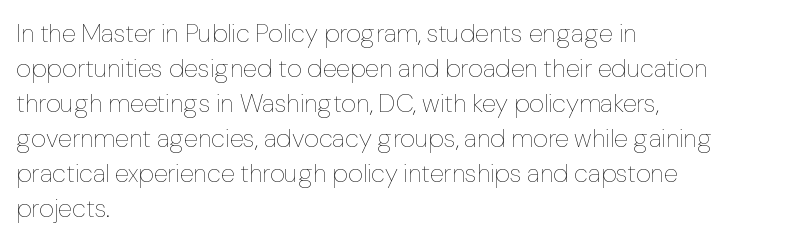
The image shows 26 px text type, upright; set left-aligned, normal line spacing (1.35x), normal letter spacing, not underlined.
